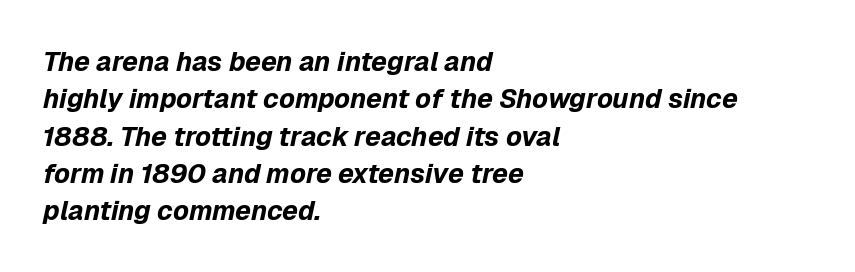
Q: Is the text bold? A: Yes.
Q: Is the text italic (slanted)? A: Yes, it leans right by about 12 degrees.
Q: Is the text underlined? A: No.
Q: How is the paragraph aligned? A: Left-aligned.
Q: Is the spacing between letters normal or unusually wide? A: Normal.
Q: Is the spacing between lines tight, normal or loose? A: Normal.
